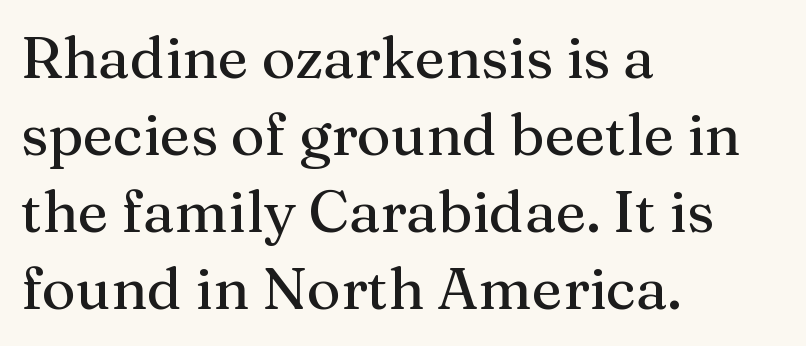
{"serif": "yes", "italic": "no", "width": "normal", "stroke_contrast": "medium", "x_height": "medium", "monospaced": "no", "underline": "no", "align": "left", "line_spacing": "normal", "line_spacing_ratio": 1.33, "letter_spacing": "normal", "letter_spacing_em": 0.0, "glyph_px": 58}
